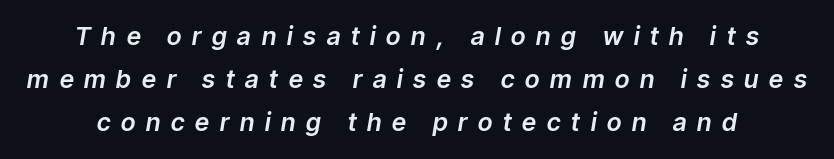
{"italic": "yes", "lean": "right", "slant_degrees": 9, "underline": "no", "line_spacing_ratio": 1.73, "letter_spacing": "wide", "letter_spacing_em": 0.43, "glyph_px": 25}
